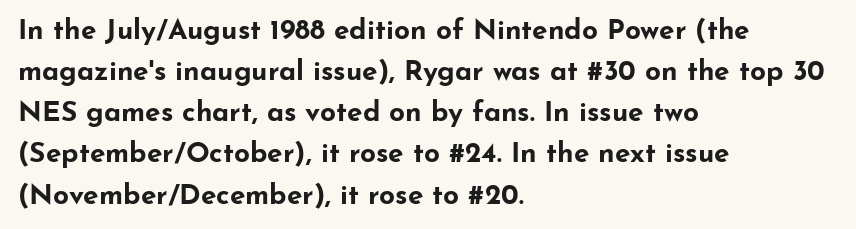
The image shows 28 px bold, wide sans-serif type, upright; set left-aligned, normal line spacing (1.47x), normal letter spacing, not underlined; low stroke contrast and a small x-height.
